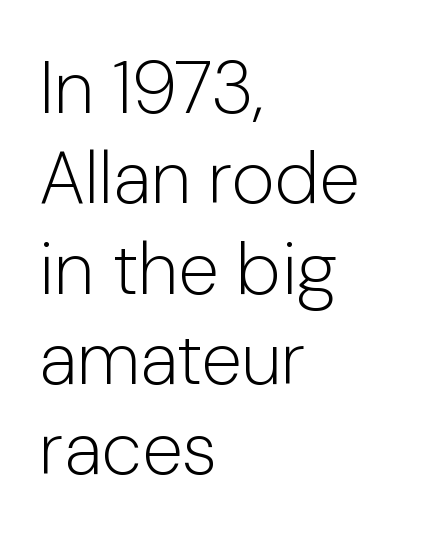
{"serif": "no", "italic": "no", "bold": "no", "weight": "light", "width": "normal", "stroke_contrast": "low", "x_height": "medium", "monospaced": "no", "underline": "no", "align": "left", "line_spacing_ratio": 1.22, "letter_spacing": "normal", "letter_spacing_em": 0.0, "glyph_px": 74}
